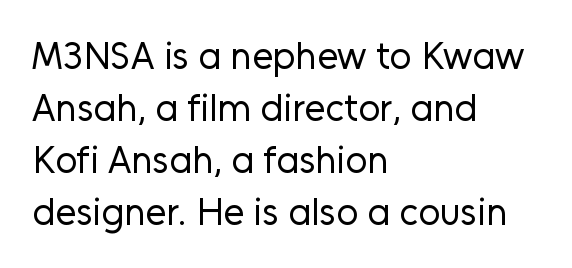
These lines are rendered in a variable-pitch font. This rendering uses left alignment, leaving the right contour irregular. Weight class: somewhere from thin through regular. The rendering keeps characters at their native spacing.
